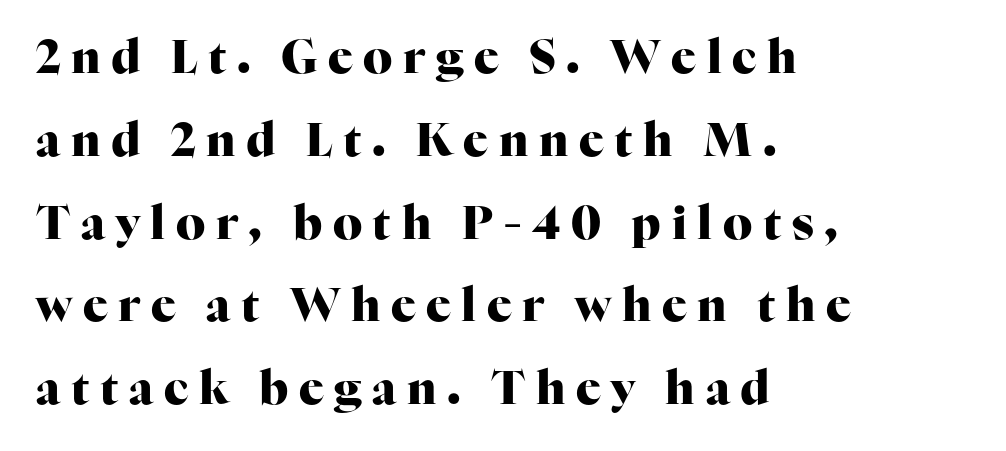
{"serif": "yes", "italic": "no", "bold": "yes", "weight": "heavy", "width": "normal", "stroke_contrast": "high", "x_height": "medium", "monospaced": "no", "underline": "no", "align": "left", "line_spacing_ratio": 1.8, "letter_spacing": "wide", "letter_spacing_em": 0.23, "glyph_px": 46}
